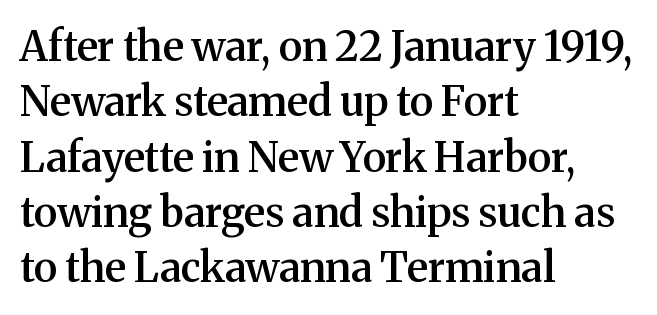
{"serif": "yes", "italic": "no", "bold": "semi", "weight": "semibold", "width": "normal", "stroke_contrast": "medium", "x_height": "medium", "monospaced": "no", "underline": "no", "align": "left", "line_spacing": "normal", "line_spacing_ratio": 1.35, "letter_spacing": "normal", "letter_spacing_em": 0.0, "glyph_px": 41}
